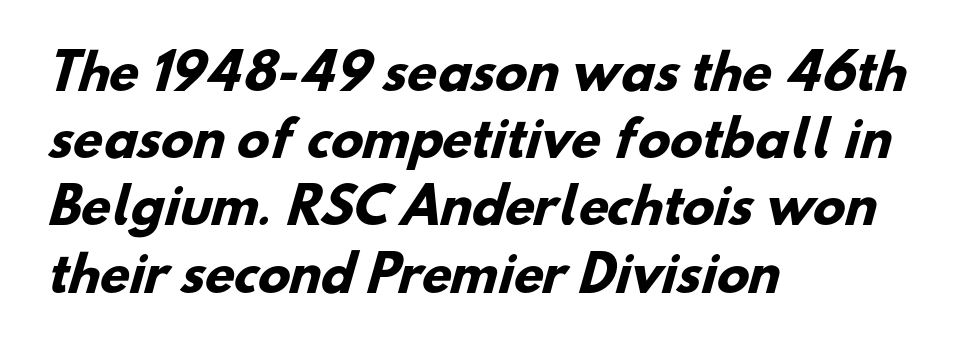
The image shows 48 px heavy sans-serif type; set left-aligned, normal line spacing (1.4x), normal letter spacing, not underlined; low stroke contrast and a small x-height.
